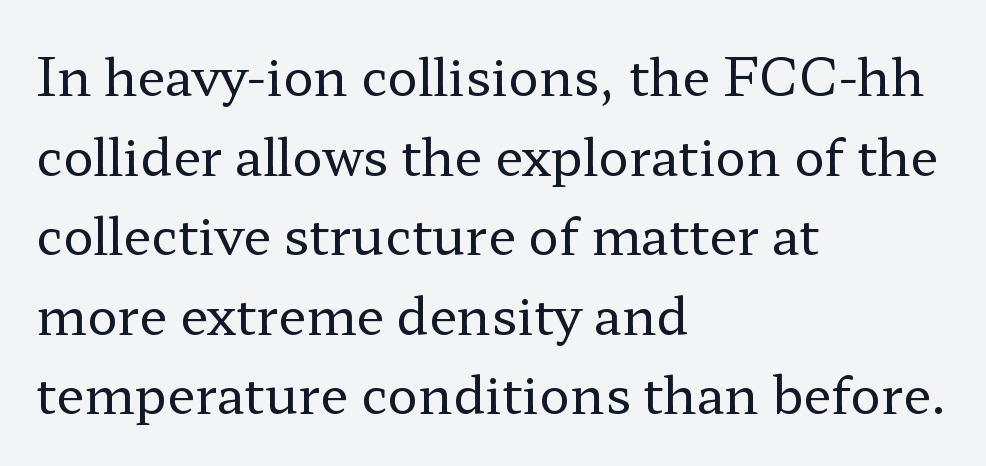
{"serif": "yes", "italic": "no", "bold": "no", "weight": "regular", "width": "wide", "stroke_contrast": "low", "x_height": "medium", "monospaced": "no", "underline": "no", "align": "left", "line_spacing": "normal", "line_spacing_ratio": 1.56, "letter_spacing": "normal", "letter_spacing_em": 0.0, "glyph_px": 51}
